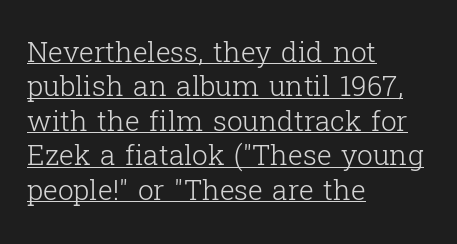
A typesetter would mark this as roman, not italic. Counters stay open thanks to moderate or lighter strokes. Leftover space on each line is placed entirely after the last word. Unlike a clean sans, this face finishes its strokes with serifs. Is there an underline? Yes — a line sits under the letters. You could not count columns in this text — the font is proportionally spaced.
